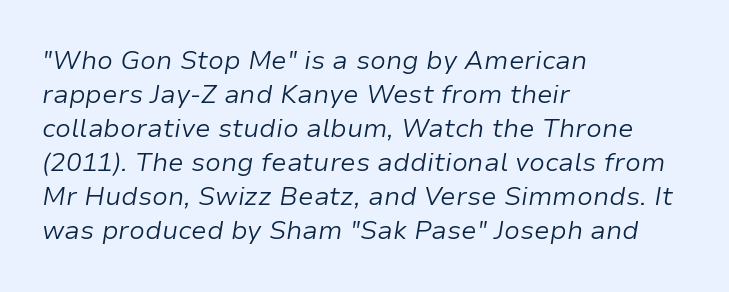
Designer's note — italics engaged. The letters look calm and open, with moderate or lighter stems. Where is the straight margin? On the left. The type is set solid horizontally, with unmodified tracking.
